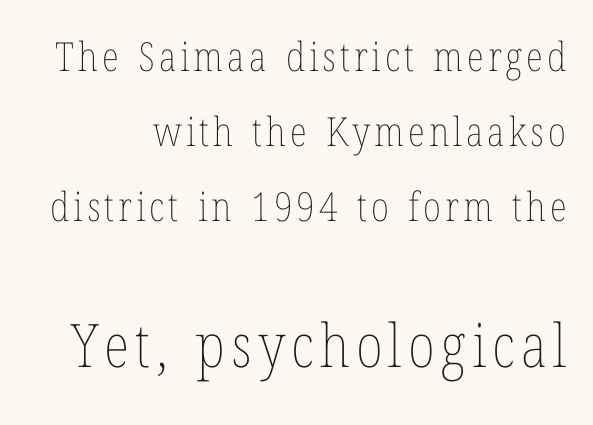
The image shows 60 px thin, condensed type, upright; set line spacing 1.88x, not underlined; the second (bottom) block is 1.5x larger; low stroke contrast and a medium x-height.
